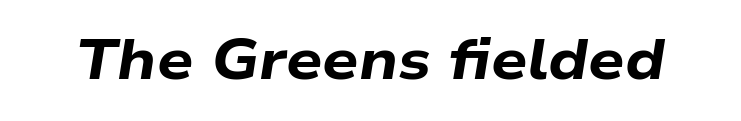
Underline: absent. This sample has the flowing, uneven cadence of proportional lettering. Does extra space separate the letters? No, they use regular spacing. What weight is shown? A full bold with thick strokes.
